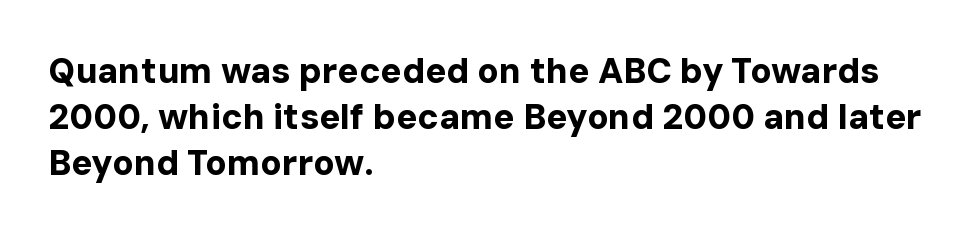
The image shows 35 px bold sans-serif type, upright; set left-aligned, normal line spacing (1.31x), normal letter spacing, not underlined; low stroke contrast and a medium x-height.
